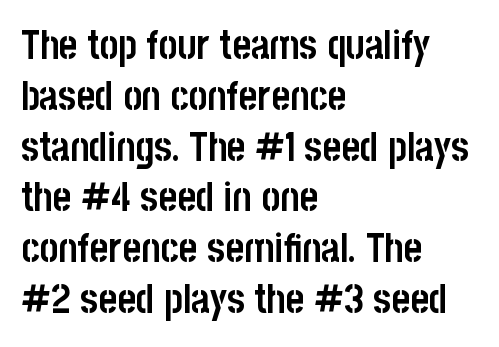
{"serif": "no", "italic": "no", "bold": "yes", "weight": "semibold", "width": "condensed", "stroke_contrast": "low", "x_height": "large", "monospaced": "no", "underline": "no", "align": "left", "line_spacing": "normal", "line_spacing_ratio": 1.27, "letter_spacing": "normal", "letter_spacing_em": 0.0, "glyph_px": 40}
